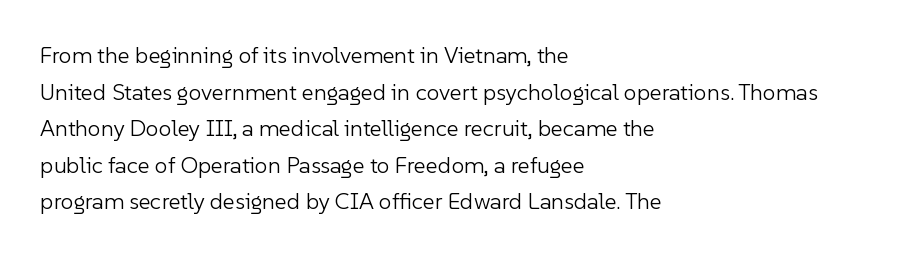
The image shows 23 px text type, upright; set left-aligned, normal line spacing (1.59x), normal letter spacing, not underlined.
